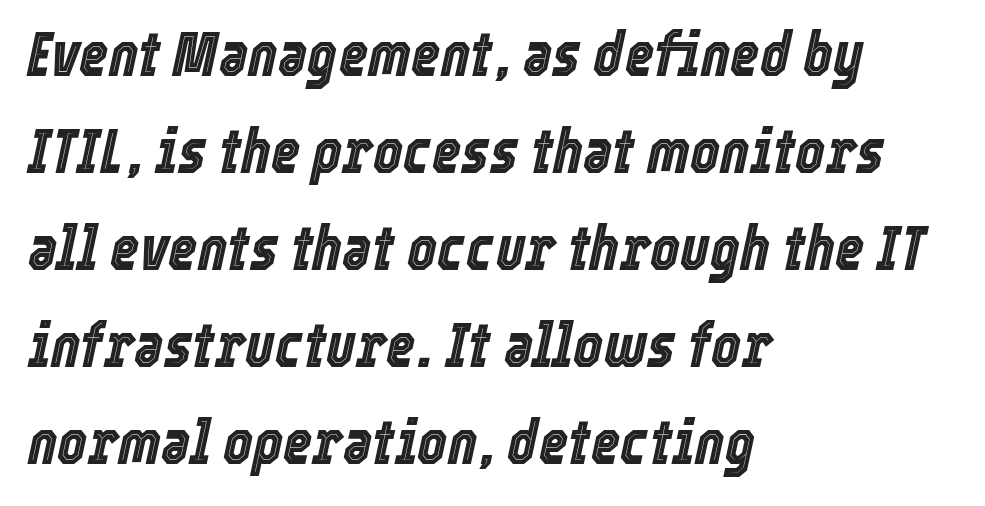
Q: Is the text italic (slanted)? A: Yes, it leans right by about 12 degrees.
Q: Is the text underlined? A: No.
Q: How is the paragraph aligned? A: Left-aligned.
Q: Is the spacing between letters normal or unusually wide? A: Normal.
Q: Is the spacing between lines tight, normal or loose? A: Normal.
Q: Width (condensed, normal, or wide)? A: Condensed.
Q: x-height? A: Medium.
Q: Monospaced? A: No.
